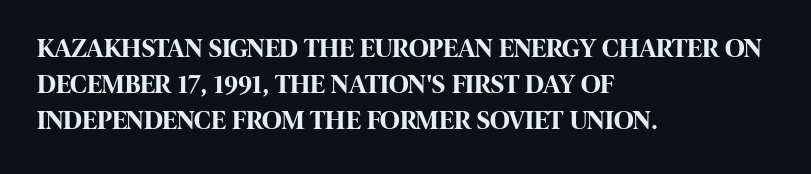
Is there much room between lines? A standard amount, neither cramped nor airy. This rendering features lettering with no underline. The typography opts for an upright posture over an oblique one. Standard letterfit; no display-style spreading of the glyphs. Line starts are locked; line ends wander. Heavy-handed strokes throughout: this text is bold.
